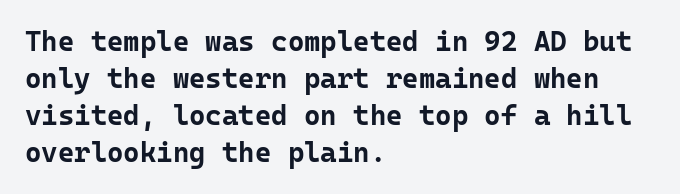
{"serif": "no", "italic": "no", "bold": "yes", "weight": "bold", "width": "normal", "stroke_contrast": "low", "x_height": "medium", "monospaced": "yes", "underline": "no", "align": "left", "line_spacing": "normal", "line_spacing_ratio": 1.32, "letter_spacing": "normal", "letter_spacing_em": 0.0, "glyph_px": 28}
